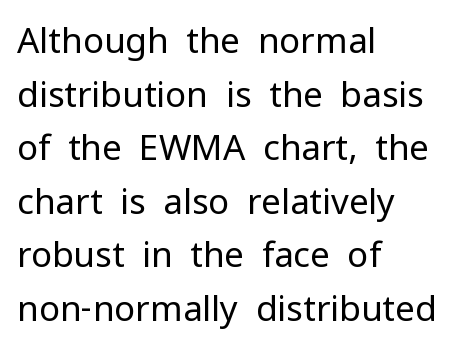
{"serif": "no", "italic": "no", "bold": "no", "weight": "regular", "width": "normal", "stroke_contrast": "low", "x_height": "medium", "monospaced": "no", "underline": "no", "align": "left", "line_spacing": "normal", "line_spacing_ratio": 1.53, "letter_spacing": "normal", "letter_spacing_em": 0.0, "glyph_px": 35}
